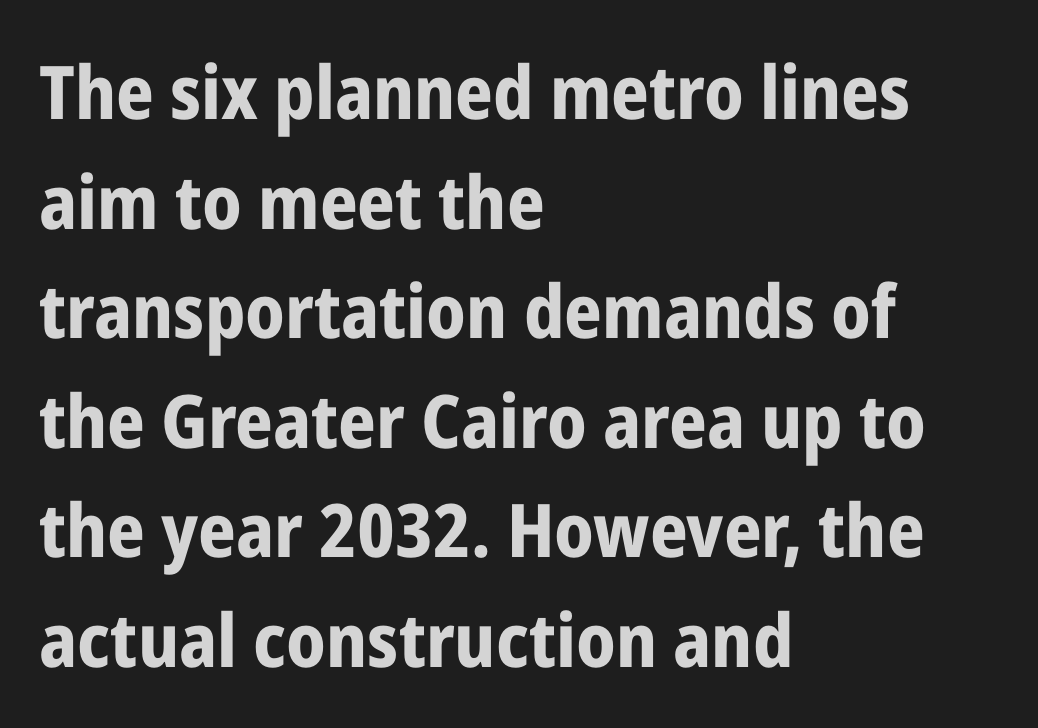
{"serif": "no", "italic": "no", "bold": "yes", "weight": "bold", "width": "condensed", "stroke_contrast": "low", "x_height": "medium", "monospaced": "no", "underline": "no", "align": "left", "line_spacing": "normal", "line_spacing_ratio": 1.48, "letter_spacing": "normal", "letter_spacing_em": 0.0, "glyph_px": 74}
